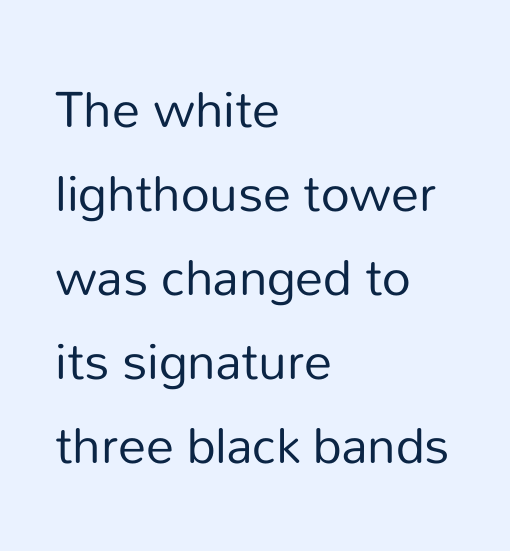
Q: Is the text bold? A: No.
Q: Is the text italic (slanted)? A: No, it is upright.
Q: Is the typeface a serif or a sans-serif typeface? A: Sans-serif.
Q: Is the text underlined? A: No.
Q: How is the paragraph aligned? A: Left-aligned.
Q: Is the spacing between letters normal or unusually wide? A: Normal.
Q: Is the spacing between lines tight, normal or loose? A: Normal.
Q: Width (condensed, normal, or wide)? A: Normal.
Q: Stroke contrast? A: Low.
Q: x-height? A: Medium.
Q: Monospaced? A: No.
